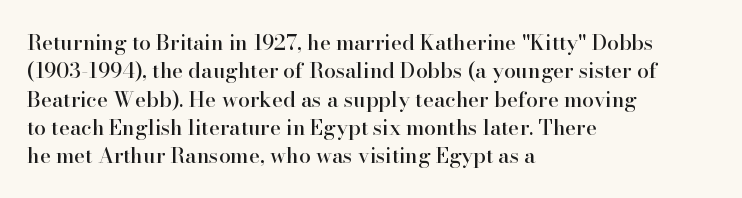
Q: Is the text italic (slanted)? A: No, it is upright.
Q: Is the text underlined? A: No.
Q: How is the paragraph aligned? A: Left-aligned.
Q: Is the spacing between letters normal or unusually wide? A: Normal.
Q: Is the spacing between lines tight, normal or loose? A: Normal.
